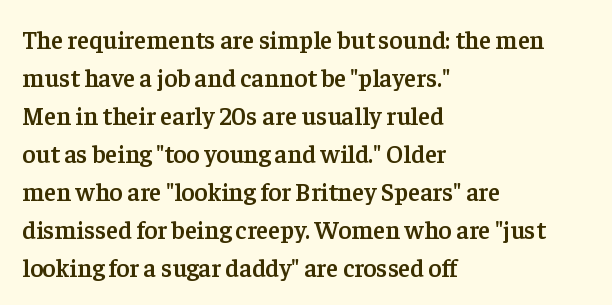
The image shows 25 px text type, upright; set left-aligned, normal line spacing (1.52x), normal letter spacing, not underlined.
